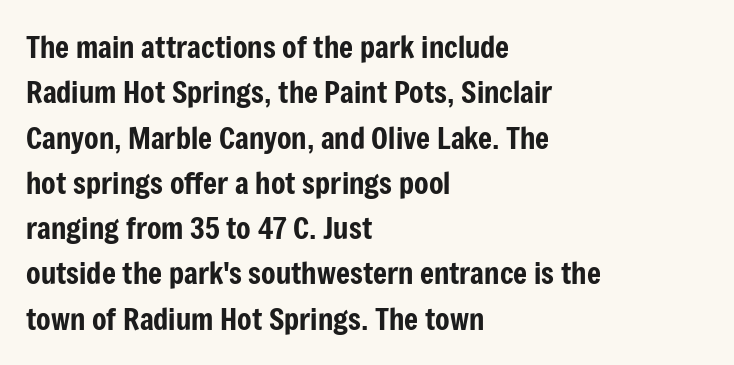
The image shows 30 px condensed sans-serif type, upright; set left-aligned, normal line spacing (1.51x), normal letter spacing, not underlined; low stroke contrast and a medium x-height.
